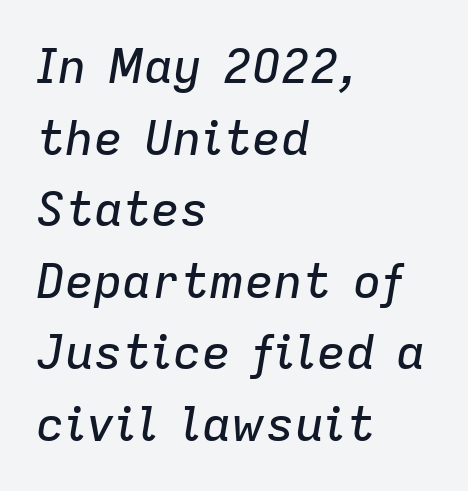
{"italic": "yes", "lean": "right", "slant_degrees": 9, "width": "normal", "stroke_contrast": "low", "x_height": "medium", "monospaced": "no", "underline": "no", "align": "left", "line_spacing": "normal", "line_spacing_ratio": 1.49, "letter_spacing": "normal", "letter_spacing_em": 0.0, "glyph_px": 48}
